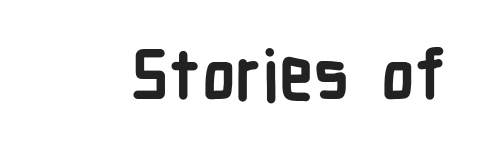
The image shows 69 px semibold, condensed sans-serif type, upright; set normal letter spacing, not underlined; low stroke contrast and a medium x-height.
